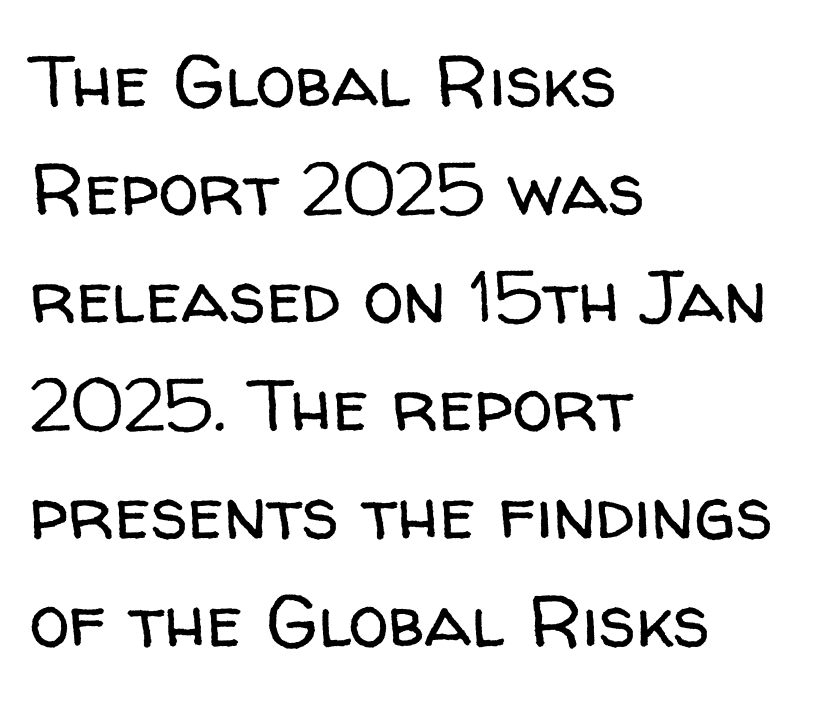
{"serif": "no", "italic": "no", "bold": "no", "weight": "regular", "width": "normal", "stroke_contrast": "low", "x_height": "medium", "monospaced": "no", "underline": "no", "align": "left", "line_spacing": "normal", "line_spacing_ratio": 1.48, "letter_spacing": "normal", "letter_spacing_em": 0.0, "glyph_px": 73}
